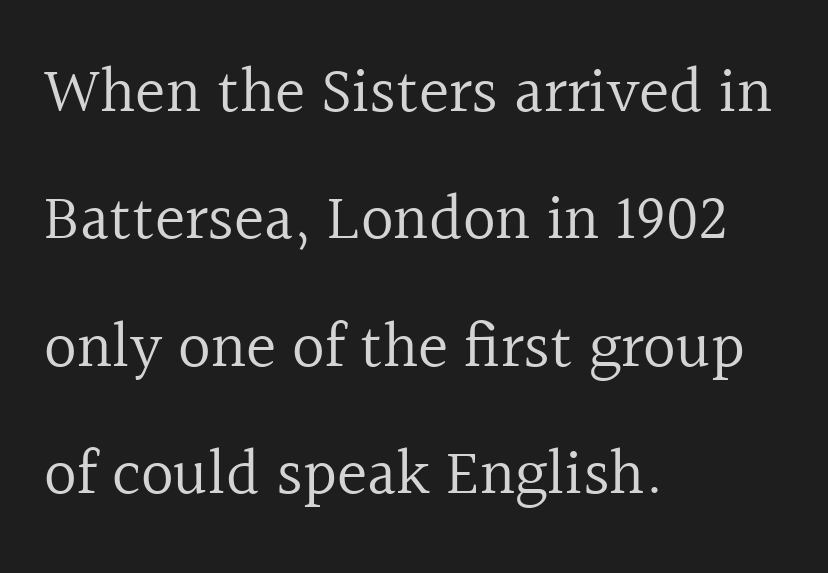
Regarding leading, the lines here are spaced well apart. Notice how the stems are strictly vertical — no italics here. Compared with typical body copy, the letter spacing here is the same. All the whitespace from short lines collects on the right. Rule under the text: the space is simply empty. A quiet, ordinary-to-light weight characterises the typeface.
